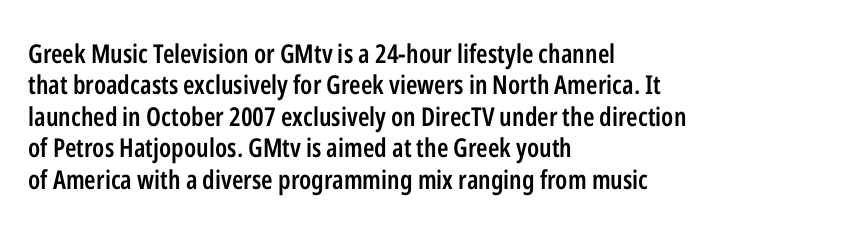
Here the glyphs are tracked normally, forming tight word shapes. Posture: vertical. Quick note: underline off. In CSS terms this would be text-align: left. This is moderately heavy type, rendered in semibold.
